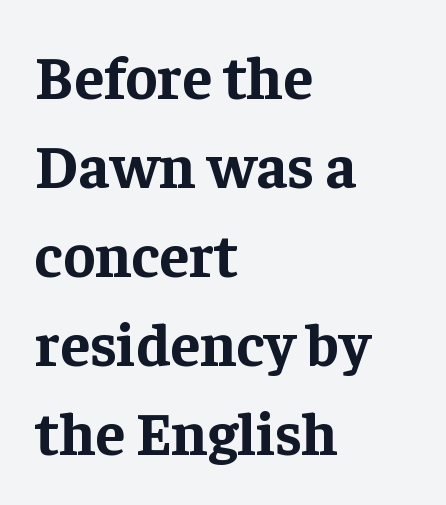
The image shows 61 px bold serif type, upright; set left-aligned, normal line spacing (1.46x), normal letter spacing, not underlined; low stroke contrast and a medium x-height.
